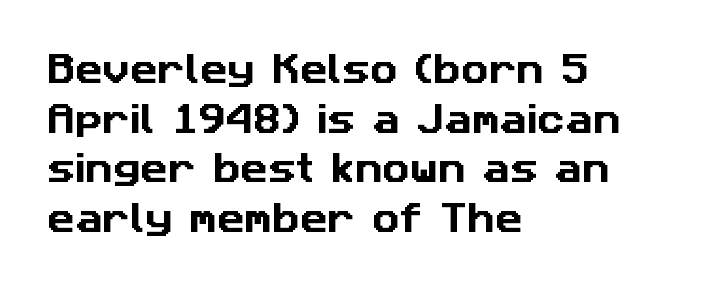
A bare baseline throughout the passage. Characters follow at the spacing the type designer built in. Spacing verdict: proportional, widths tailored to each character. The face used here is a sans, in the tradition of grotesques and geometrics. Layout note: lines flush left. The vertical gap from one line to the next is medium.
